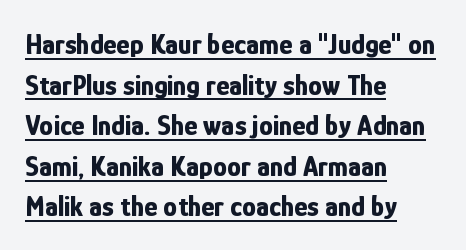
Typeset ragged right — the left edge is the straight one. The lettering holds an erect, upright posture throughout. Rows of type keep a routine distance in the vertical direction. This sample carries an underscore along the baseline area. Compared with an ordinary text face, these strokes are far heavier — a full bold.
